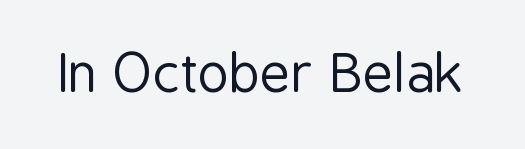
The image shows 53 px regular-weight, condensed sans-serif type, upright; set normal letter spacing, not underlined; low stroke contrast and a medium x-height.
